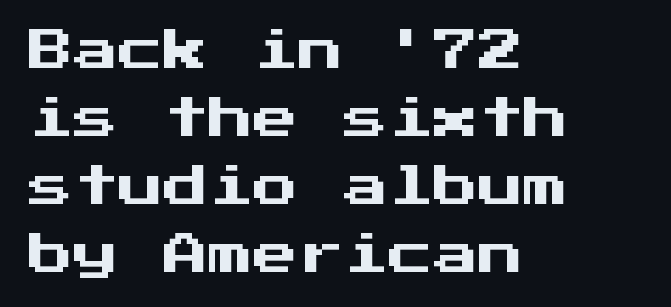
{"serif": "no", "italic": "no", "width": "normal", "stroke_contrast": "medium", "x_height": "medium", "monospaced": "yes", "underline": "no", "align": "left", "line_spacing": "normal", "line_spacing_ratio": 1.51, "letter_spacing": "normal", "letter_spacing_em": 0.0, "glyph_px": 45}
